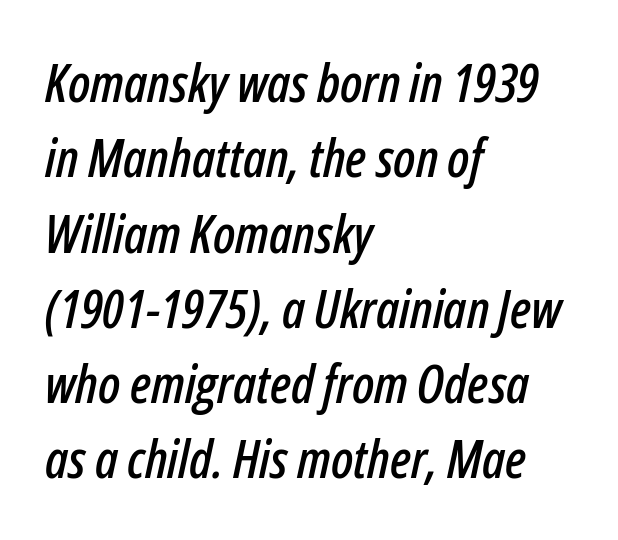
{"italic": "yes", "lean": "right", "slant_degrees": 12, "width": "condensed", "stroke_contrast": "low", "x_height": "medium", "monospaced": "no", "underline": "no", "align": "left", "line_spacing": "normal", "line_spacing_ratio": 1.42, "letter_spacing": "normal", "letter_spacing_em": 0.0, "glyph_px": 53}
